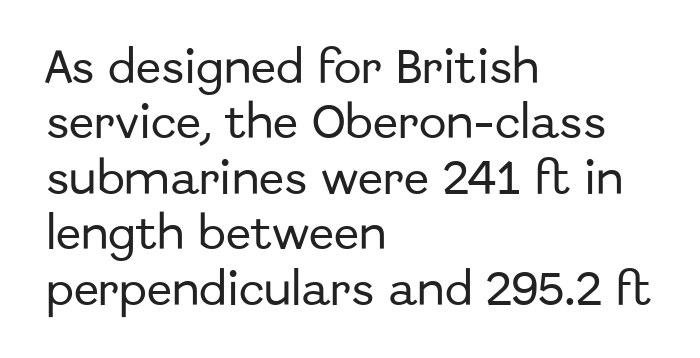
These lines are rendered in a variable-pitch font. A student would call this left alignment; a typographer would say flush left, rag right. Check under the words: just untouched page. The rows are spaced the way most documents space them.
